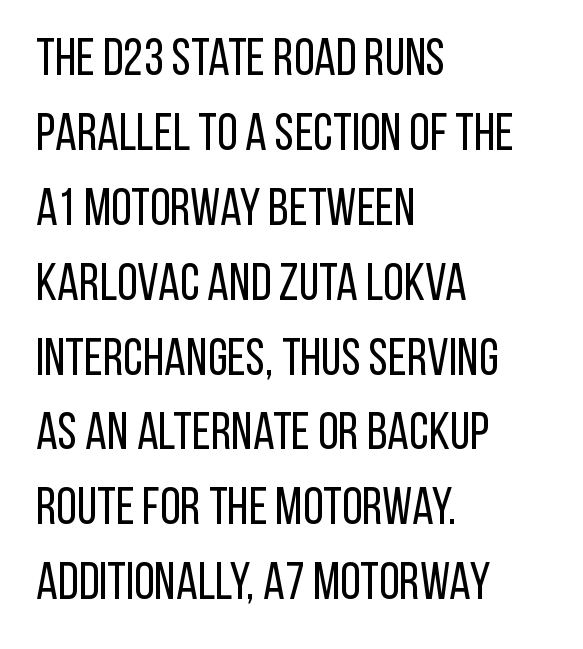
{"serif": "no", "italic": "no", "bold": "no", "weight": "regular", "width": "condensed", "stroke_contrast": "low", "x_height": "large", "monospaced": "no", "underline": "no", "align": "left", "line_spacing": "normal", "line_spacing_ratio": 1.44, "letter_spacing": "normal", "letter_spacing_em": 0.0, "glyph_px": 52}
